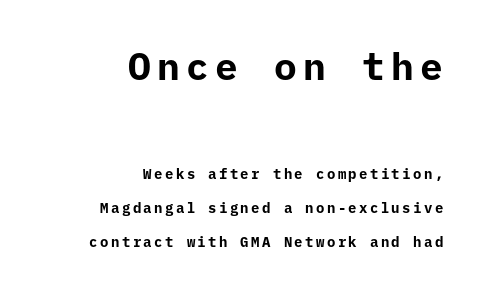
Weight check: bold — yes, fully. The rendering uses typewriter-style spacing with identical character cells. The rendering shrinks the type as you move from the upper chunk to the lower. Stroke terminals: plain, sans-serif. Honestly, the rows look like they've been pulled way apart.
